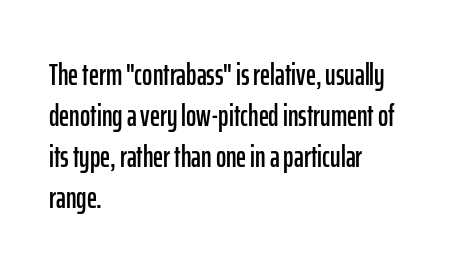
Q: Is the text italic (slanted)? A: No, it is upright.
Q: Is the typeface a serif or a sans-serif typeface? A: Sans-serif.
Q: Is the text underlined? A: No.
Q: How is the paragraph aligned? A: Left-aligned.
Q: Is the spacing between letters normal or unusually wide? A: Normal.
Q: Is the spacing between lines tight, normal or loose? A: Normal.
Q: Width (condensed, normal, or wide)? A: Condensed.
Q: Stroke contrast? A: Low.
Q: x-height? A: Medium.
Q: Monospaced? A: No.
